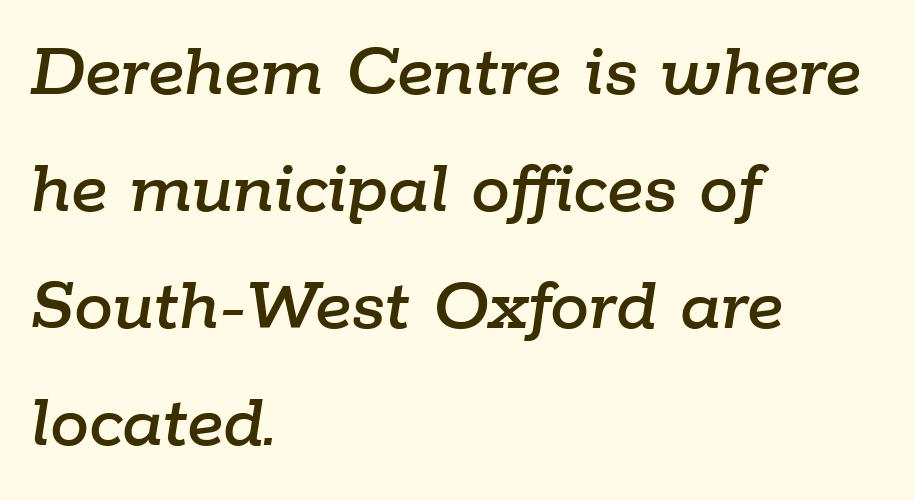
Unmarked baselines from the first word to the last. The face used here has a pronounced slope to its letters. The passage shown is typed in a proportional face where columns would drift. Normally led — the rows are evenly, conventionally spaced. Every row of glyphs begins at an identical x-position on the left. The gaps between neighbouring characters are ordinary and unremarkable.
